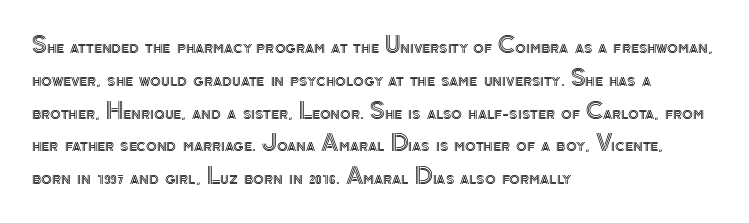
The image shows 22 px text type, upright; set left-aligned, normal line spacing (1.49x), normal letter spacing, not underlined.
